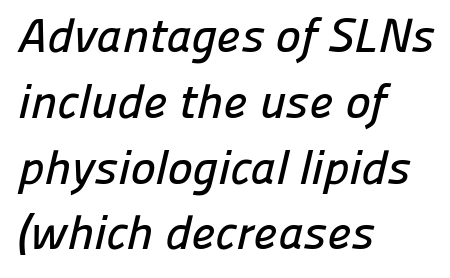
Vertical spacing — default. Lines of text with bare space underneath. Spacing between characters is what you'd get straight out of the box. Is this a sans? Yes — the strokes have no serifs.
